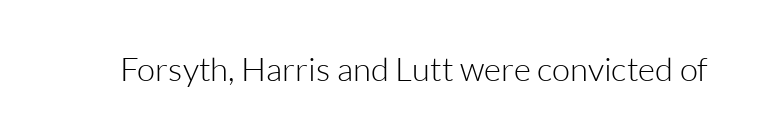
{"serif": "no", "italic": "no", "bold": "no", "weight": "light", "width": "normal", "stroke_contrast": "low", "x_height": "medium", "monospaced": "no", "underline": "no", "letter_spacing": "normal", "letter_spacing_em": 0.0, "glyph_px": 33}
